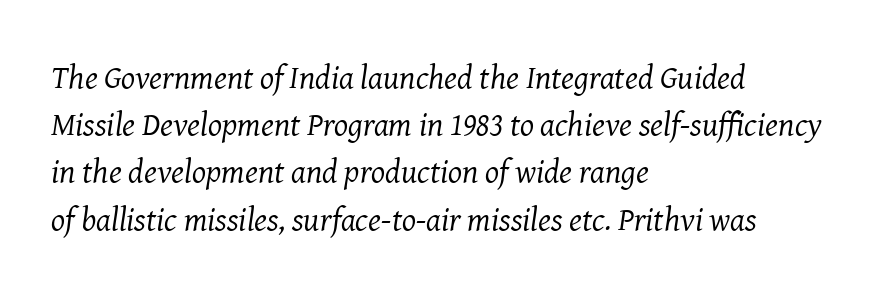
Weight: regular or lighter. An italicized treatment has been applied to the whole sample. Font category for this specimen: serif. Interline gaps are of average width in this sample.
